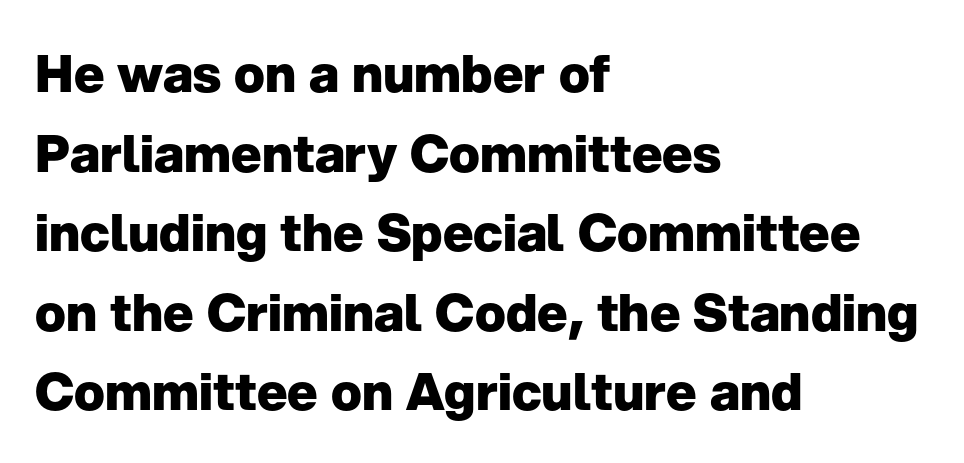
Q: Is the text bold? A: Yes.
Q: Is the text italic (slanted)? A: No, it is upright.
Q: Is the typeface a serif or a sans-serif typeface? A: Sans-serif.
Q: Is the text underlined? A: No.
Q: How is the paragraph aligned? A: Left-aligned.
Q: Is the spacing between letters normal or unusually wide? A: Normal.
Q: Is the spacing between lines tight, normal or loose? A: Normal.
Q: Width (condensed, normal, or wide)? A: Normal.
Q: Stroke contrast? A: Low.
Q: x-height? A: Medium.
Q: Monospaced? A: No.
